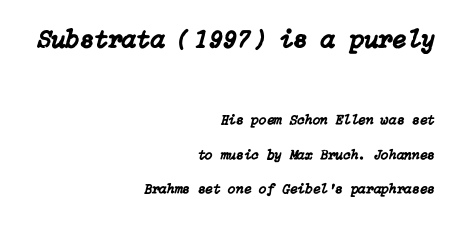
Q: Is the text italic (slanted)? A: Yes, it leans right by about 15 degrees.
Q: Is the text underlined? A: No.
Q: How is the paragraph aligned? A: Right-aligned.
Q: Is the spacing between letters normal or unusually wide? A: Normal.
Q: Is the spacing between lines tight, normal or loose? A: Loose.
Q: Which block of text is set in a larger size, the first (top) or the second (bottom)? A: The first (top) one.
